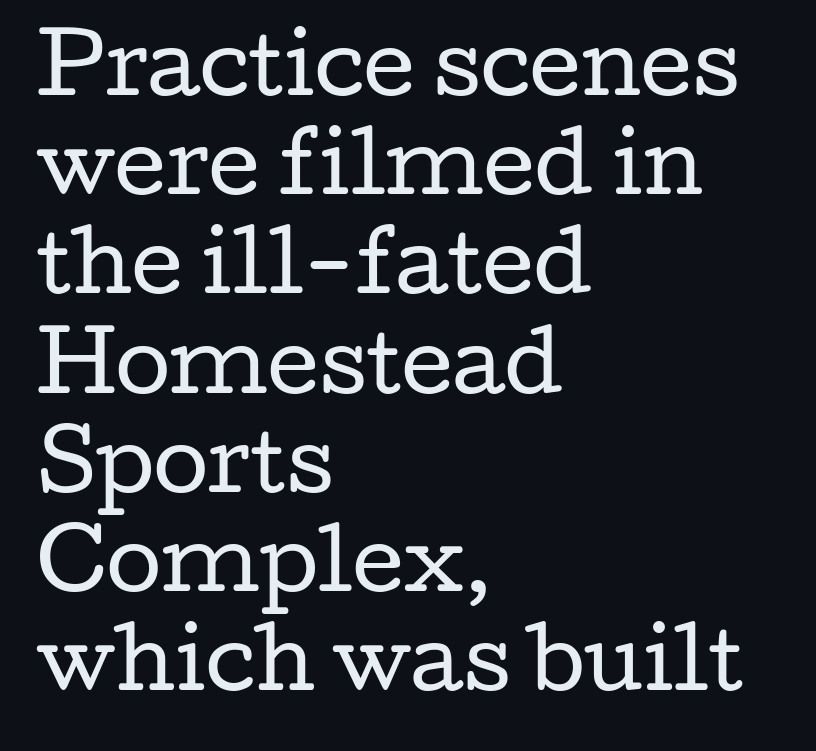
Q: Is the text bold? A: No.
Q: Is the text italic (slanted)? A: No, it is upright.
Q: Is the typeface a serif or a sans-serif typeface? A: Serif.
Q: Is the text underlined? A: No.
Q: How is the paragraph aligned? A: Left-aligned.
Q: Is the spacing between letters normal or unusually wide? A: Normal.
Q: Width (condensed, normal, or wide)? A: Wide.
Q: Stroke contrast? A: Low.
Q: x-height? A: Medium.
Q: Monospaced? A: No.
